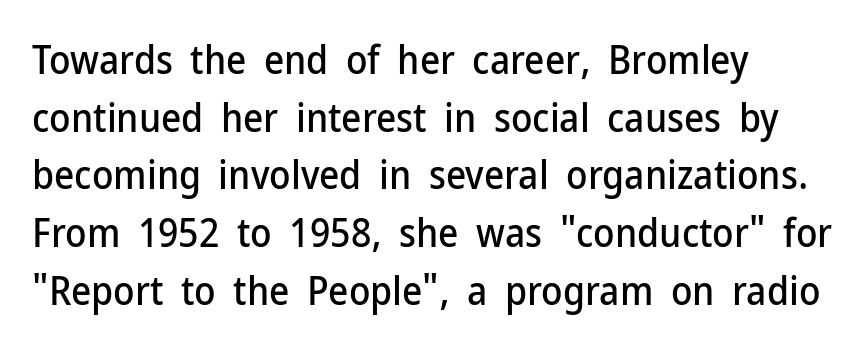
{"serif": "no", "italic": "no", "width": "normal", "stroke_contrast": "low", "x_height": "medium", "monospaced": "no", "underline": "no", "align": "left", "line_spacing": "normal", "line_spacing_ratio": 1.48, "letter_spacing": "normal", "letter_spacing_em": 0.0, "glyph_px": 39}
